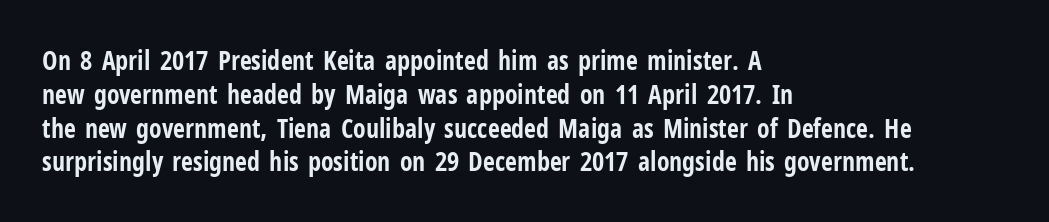
Q: Is the text bold? A: Yes.
Q: Is the text italic (slanted)? A: No, it is upright.
Q: Is the text underlined? A: No.
Q: How is the paragraph aligned? A: Left-aligned.
Q: Is the spacing between letters normal or unusually wide? A: Normal.
Q: Is the spacing between lines tight, normal or loose? A: Normal.
